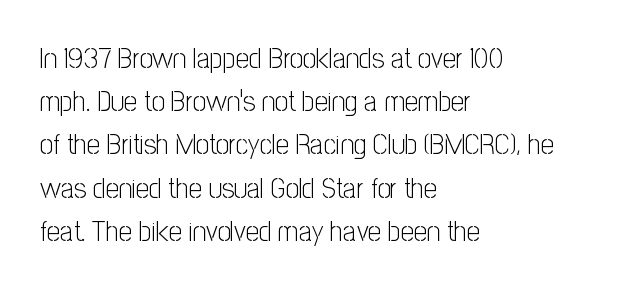
Q: Is the text bold? A: No.
Q: Is the text italic (slanted)? A: No, it is upright.
Q: Is the typeface a serif or a sans-serif typeface? A: Sans-serif.
Q: Is the text underlined? A: No.
Q: How is the paragraph aligned? A: Left-aligned.
Q: Is the spacing between letters normal or unusually wide? A: Normal.
Q: Is the spacing between lines tight, normal or loose? A: Normal.
Q: Width (condensed, normal, or wide)? A: Condensed.
Q: Stroke contrast? A: Low.
Q: x-height? A: Medium.
Q: Monospaced? A: No.
